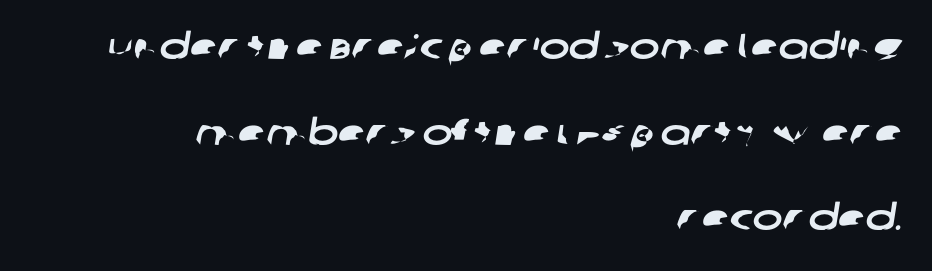
{"serif": "no", "width": "wide", "stroke_contrast": "low", "x_height": "large", "monospaced": "no", "underline": "no", "align": "right", "line_spacing": "loose", "line_spacing_ratio": 2.38, "letter_spacing": "normal", "letter_spacing_em": 0.0, "glyph_px": 36}
